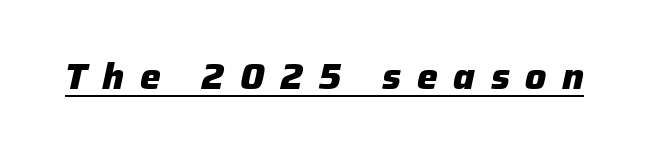
{"italic": "yes", "lean": "right", "slant_degrees": 12, "bold": "yes", "weight": "heavy", "width": "normal", "stroke_contrast": "low", "x_height": "medium", "monospaced": "no", "underline": "yes", "letter_spacing": "wide", "letter_spacing_em": 0.42, "glyph_px": 37}
